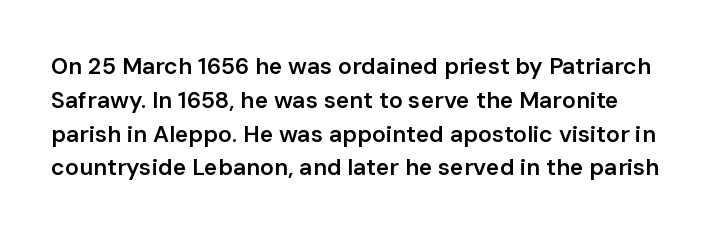
{"italic": "no", "bold": "semi", "underline": "no", "line_spacing": "normal", "line_spacing_ratio": 1.47, "letter_spacing": "normal", "letter_spacing_em": 0.0, "glyph_px": 23}
